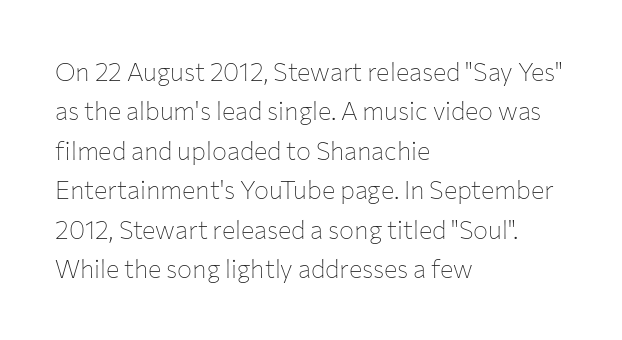
This block has exactly the height ordinary leading produces. Heft: none added — not bold. The face used here is rendered with its standard letterfit. Horizontally, the lines are justified to the leading edge only.
